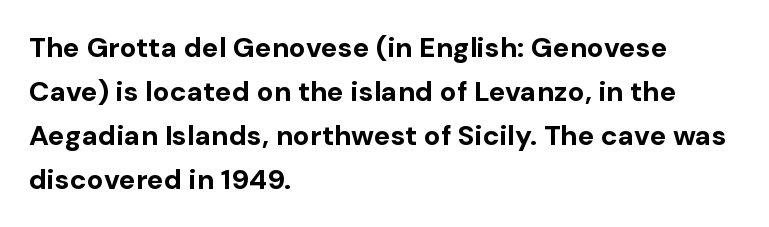
Q: Is the text bold? A: Yes.
Q: Is the text italic (slanted)? A: No, it is upright.
Q: Is the typeface a serif or a sans-serif typeface? A: Sans-serif.
Q: Is the text underlined? A: No.
Q: How is the paragraph aligned? A: Left-aligned.
Q: Is the spacing between letters normal or unusually wide? A: Normal.
Q: Is the spacing between lines tight, normal or loose? A: Normal.
Q: Width (condensed, normal, or wide)? A: Normal.
Q: Stroke contrast? A: Low.
Q: x-height? A: Medium.
Q: Monospaced? A: No.
